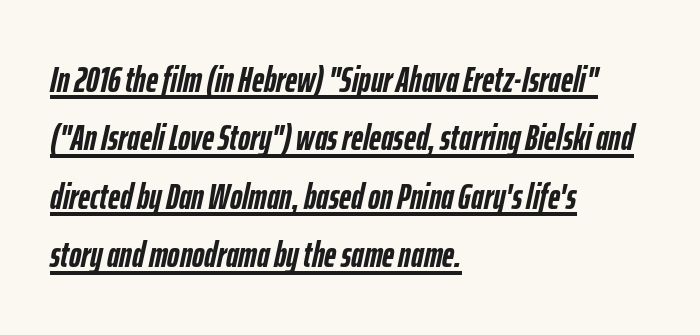
Q: Is the text bold? A: Yes.
Q: Is the text italic (slanted)? A: Yes, it leans right by about 12 degrees.
Q: Is the text underlined? A: Yes.
Q: How is the paragraph aligned? A: Left-aligned.
Q: Is the spacing between letters normal or unusually wide? A: Normal.
Q: Is the spacing between lines tight, normal or loose? A: Normal.
Q: Width (condensed, normal, or wide)? A: Condensed.
Q: Stroke contrast? A: Low.
Q: x-height? A: Medium.
Q: Monospaced? A: No.
